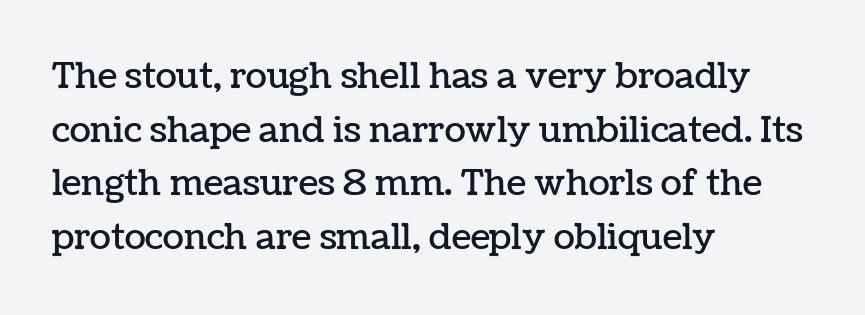
{"italic": "no", "width": "normal", "stroke_contrast": "low", "x_height": "medium", "monospaced": "no", "underline": "no", "align": "left", "line_spacing": "normal", "line_spacing_ratio": 1.53, "letter_spacing": "normal", "letter_spacing_em": 0.0, "glyph_px": 35}
